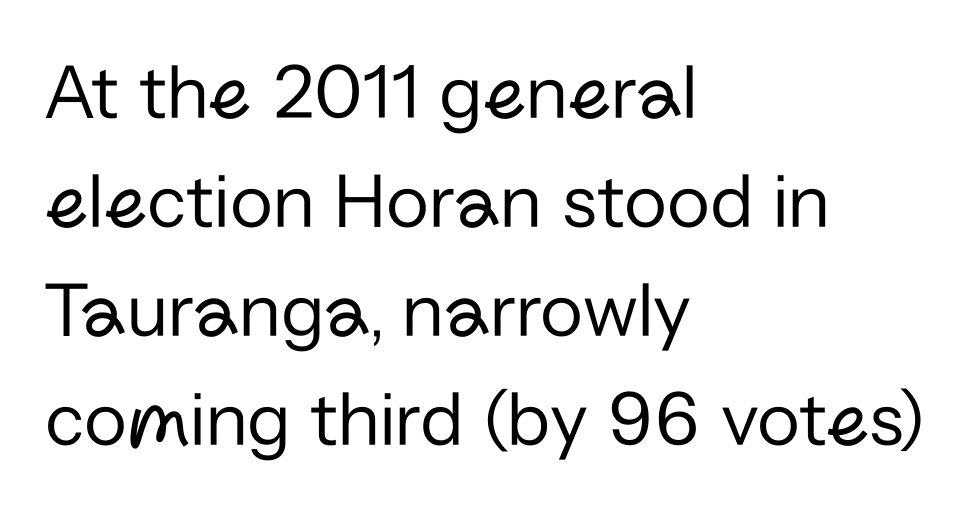
Counters stay open thanks to moderate or lighter strokes. The ragged edge is on the right, which tells us the setting is flush left. A sans-serif font was chosen for this passage. This sample uses plain, unmodified letter spacing. Every character sits straight up, as roman type does.
